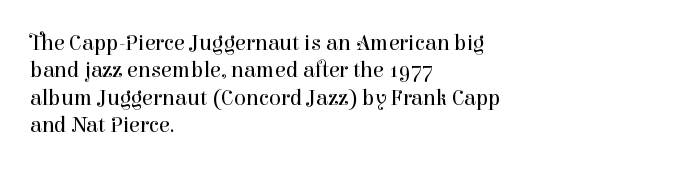
{"italic": "no", "bold": "no", "underline": "no", "align": "left", "line_spacing_ratio": 1.24, "letter_spacing": "normal", "letter_spacing_em": 0.0, "glyph_px": 22}
